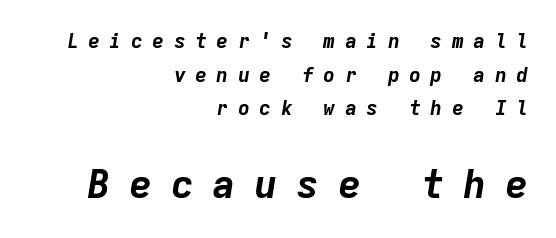
The image shows 39 px bold type, italic (leaning right), monospaced; set right-aligned, normal line spacing (1.68x), unusually wide letter spacing (+0.47 em), not underlined; the second (bottom) block is 1.95x larger; low stroke contrast and a medium x-height.
